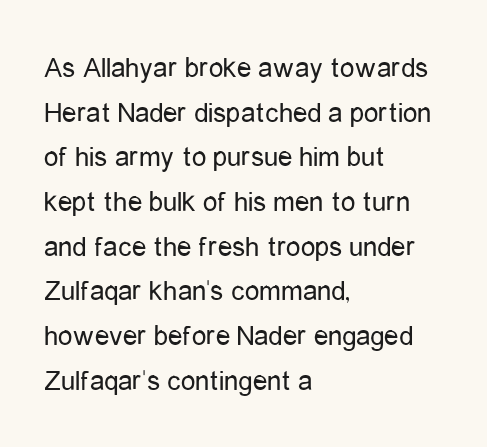
{"serif": "no", "italic": "no", "bold": "no", "weight": "regular", "width": "condensed", "stroke_contrast": "low", "x_height": "medium", "monospaced": "no", "underline": "no", "align": "left", "line_spacing": "normal", "line_spacing_ratio": 1.54, "letter_spacing": "normal", "letter_spacing_em": 0.0, "glyph_px": 29}
